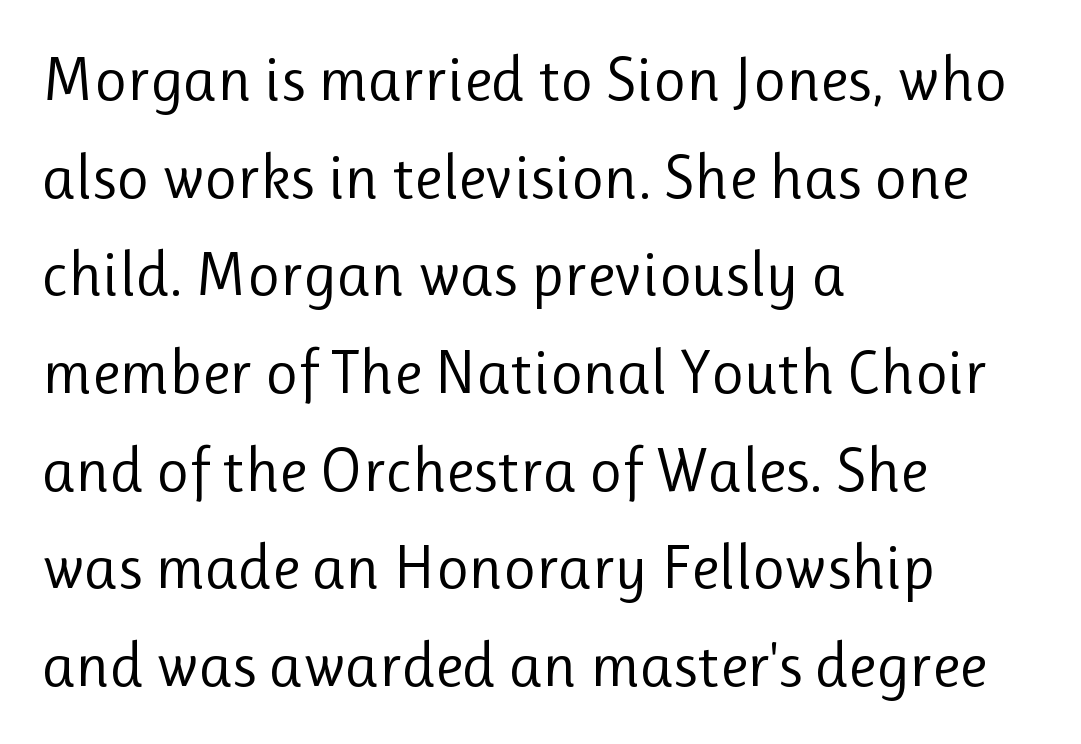
{"serif": "no", "italic": "no", "bold": "no", "weight": "regular", "width": "normal", "stroke_contrast": "low", "x_height": "medium", "monospaced": "no", "underline": "no", "align": "left", "line_spacing": "normal", "line_spacing_ratio": 1.55, "letter_spacing": "normal", "letter_spacing_em": 0.0, "glyph_px": 63}
